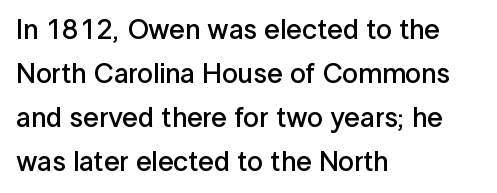
{"serif": "no", "italic": "no", "bold": "semi", "weight": "semibold", "width": "normal", "stroke_contrast": "low", "x_height": "medium", "monospaced": "no", "underline": "no", "align": "left", "line_spacing": "normal", "line_spacing_ratio": 1.57, "letter_spacing": "normal", "letter_spacing_em": 0.0, "glyph_px": 28}
